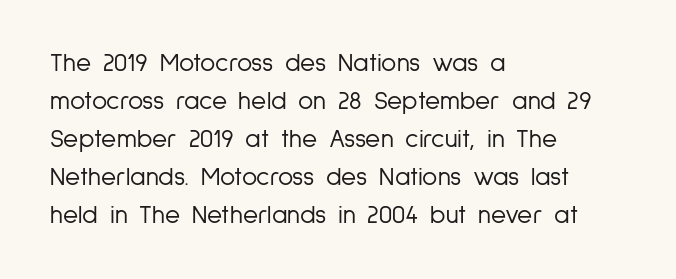
The image shows 26 px text type, upright; set left-aligned, normal line spacing (1.46x), normal letter spacing, not underlined.
